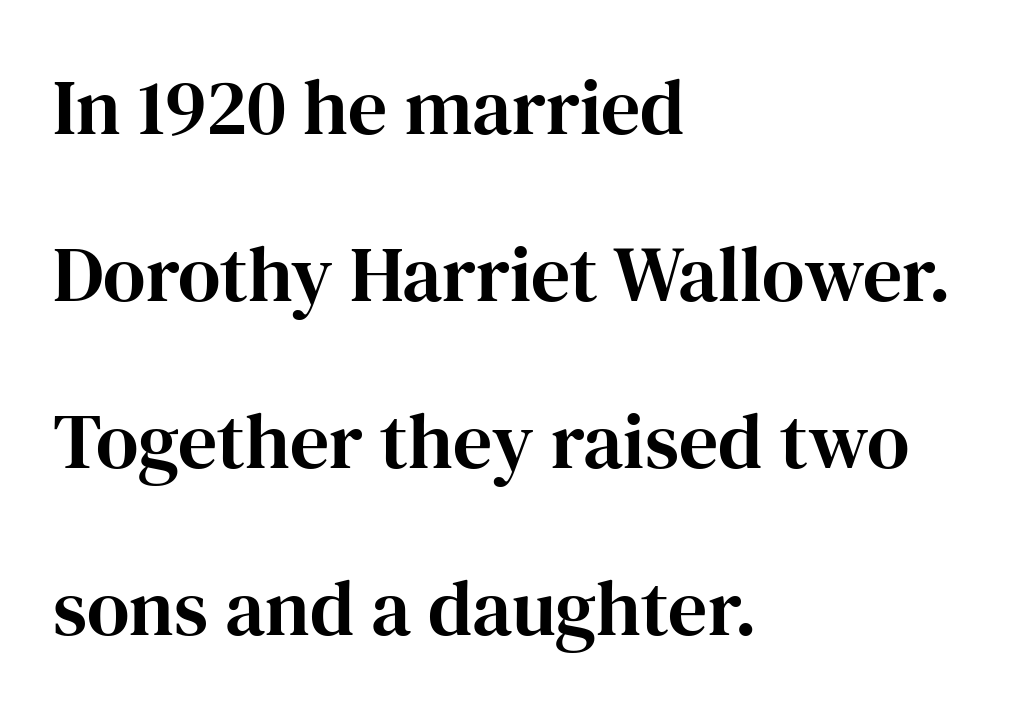
{"serif": "yes", "italic": "no", "width": "normal", "stroke_contrast": "high", "x_height": "medium", "monospaced": "no", "underline": "no", "align": "left", "line_spacing": "loose", "line_spacing_ratio": 2.14, "letter_spacing": "normal", "letter_spacing_em": 0.0, "glyph_px": 78}
